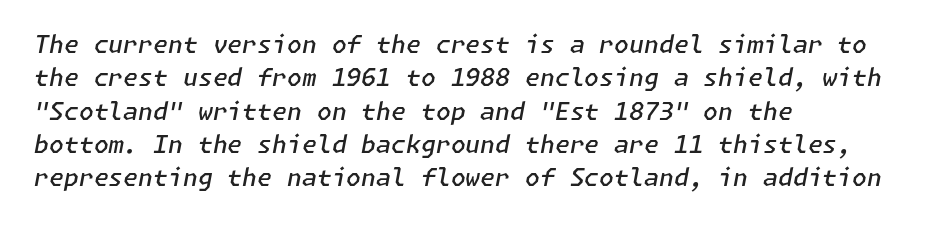
The image shows 24 px text type, italic (leaning right); set left-aligned, normal line spacing (1.39x), normal letter spacing, not underlined.
